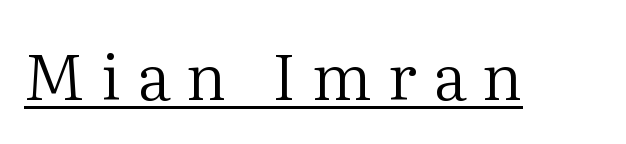
The image shows 64 px regular-weight serif type, upright; set unusually wide letter spacing (+0.25 em), underlined; medium stroke contrast and a medium x-height.
